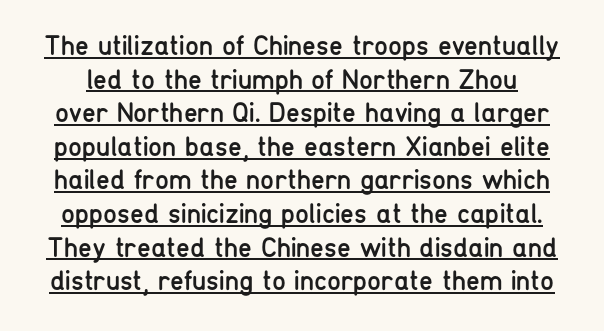
The image shows 28 px regular-weight, condensed sans-serif type, upright; set line spacing 1.2x, normal letter spacing, underlined; low stroke contrast and a medium x-height.
